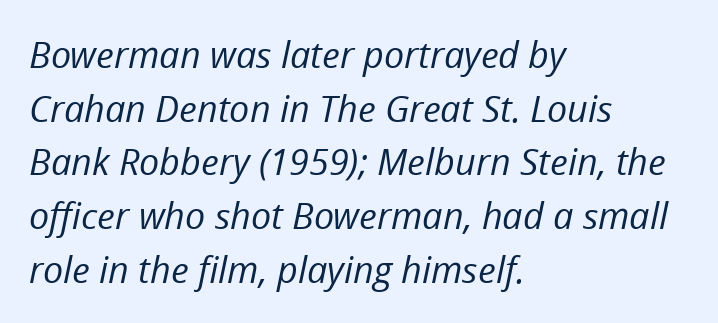
{"italic": "yes", "lean": "right", "slant_degrees": 12, "bold": "no", "weight": "regular", "width": "normal", "stroke_contrast": "low", "x_height": "medium", "monospaced": "no", "underline": "no", "align": "left", "line_spacing": "normal", "line_spacing_ratio": 1.49, "letter_spacing": "normal", "letter_spacing_em": 0.0, "glyph_px": 36}
